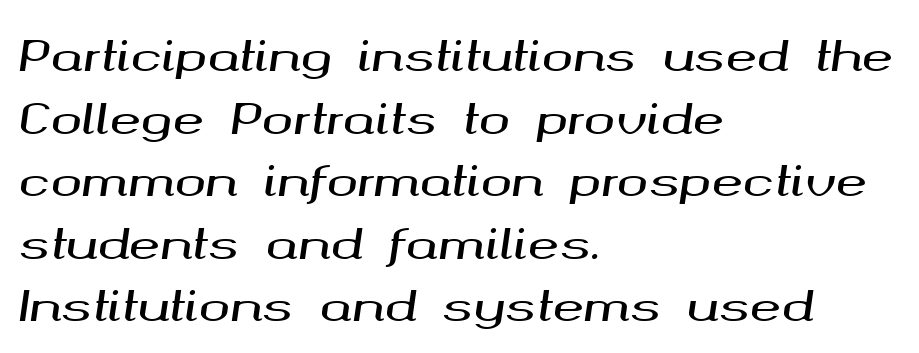
The image shows 42 px wide type, italic (leaning right); set left-aligned, normal line spacing (1.49x), normal letter spacing, not underlined; medium stroke contrast and a medium x-height.
